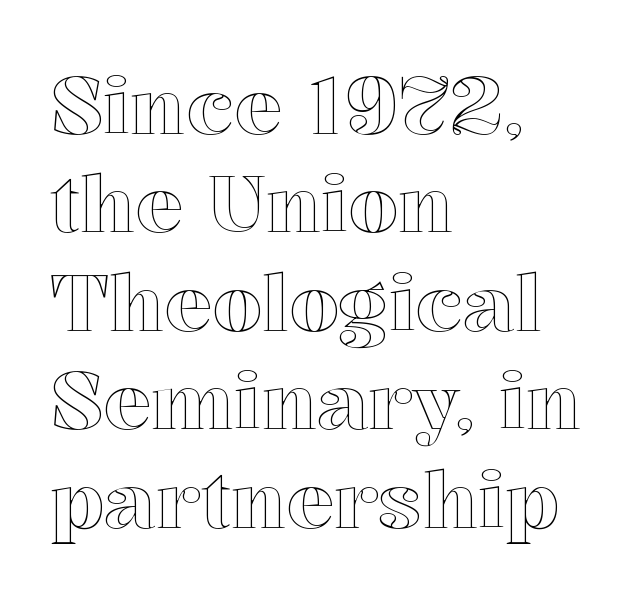
Q: Is the text italic (slanted)? A: No, it is upright.
Q: Is the text underlined? A: No.
Q: How is the paragraph aligned? A: Left-aligned.
Q: Is the spacing between letters normal or unusually wide? A: Normal.
Q: Width (condensed, normal, or wide)? A: Normal.
Q: x-height? A: Medium.
Q: Monospaced? A: No.
